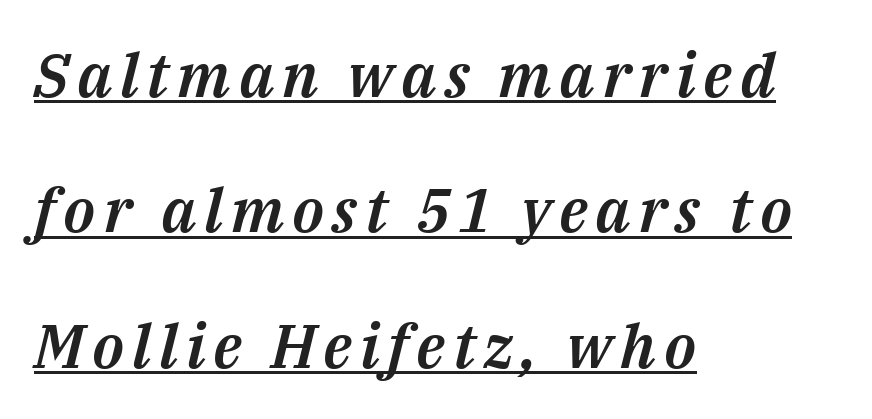
The image shows 61 px text type, italic (leaning right); set left-aligned, loose line spacing (2.22x), underlined; medium stroke contrast and a medium x-height.
